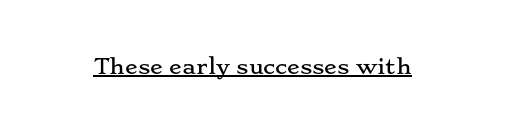
Students, note that the glyphs here touch the page at normal intervals. Does a line run under the words? Yes, clearly. Designer's note — italics off, roman on.
